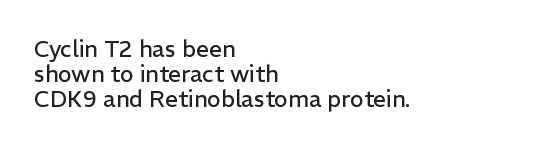
The paragraph has a hard left edge and a soft right edge. Check under the words: just untouched page. Leading is clearly below the norm, producing a dense column. A typesetter would mark this as roman, not italic. The typeface has the unassuming heft of standard copy or less.
